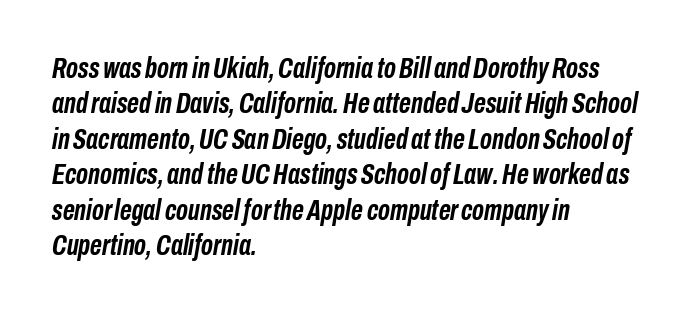
The image shows 29 px semibold, condensed type, italic (leaning right); set left-aligned, line spacing 1.22x, normal letter spacing, not underlined; low stroke contrast and a medium x-height.
